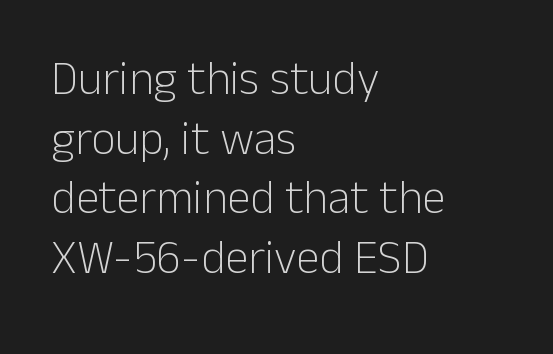
{"serif": "no", "italic": "no", "bold": "no", "weight": "light", "width": "normal", "stroke_contrast": "low", "x_height": "medium", "monospaced": "no", "underline": "no", "align": "left", "line_spacing": "normal", "line_spacing_ratio": 1.27, "letter_spacing": "normal", "letter_spacing_em": 0.0, "glyph_px": 47}
